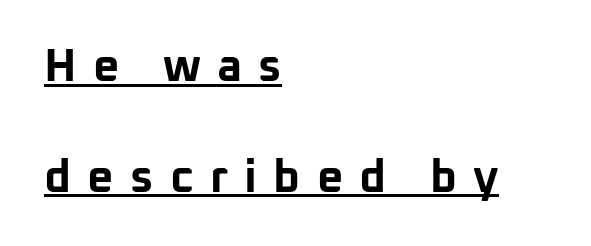
The image shows 46 px bold sans-serif type, upright; set left-aligned, loose line spacing (2.41x), unusually wide letter spacing (+0.35 em), underlined; low stroke contrast and a medium x-height.
